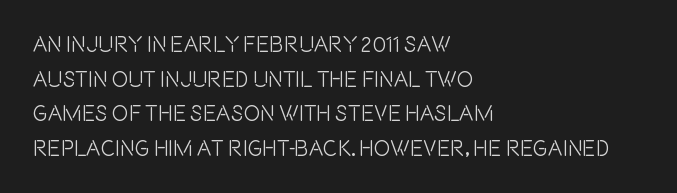
The image shows 22 px text type, upright; set left-aligned, normal line spacing (1.57x), normal letter spacing, not underlined.
